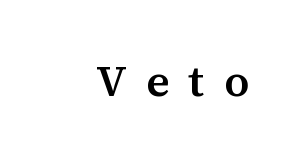
The image shows 43 px serif type, upright; set unusually wide letter spacing (+0.45 em), not underlined; medium stroke contrast and a medium x-height.
